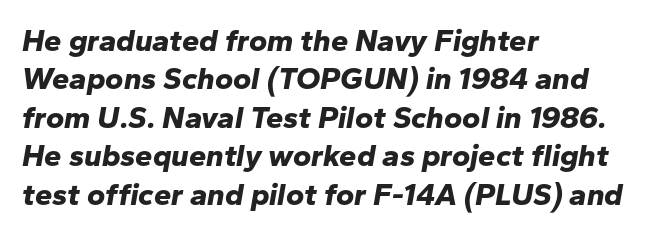
These lines are set flush left with a ragged right edge. What stands out about the letter spacing? Nothing — it is the standard amount. Every letter is thick-stroked: bold, no question. Here the designer chose a conventional face with non-uniform glyph widths. The specimen omits any rule beneath the text block's lines.
